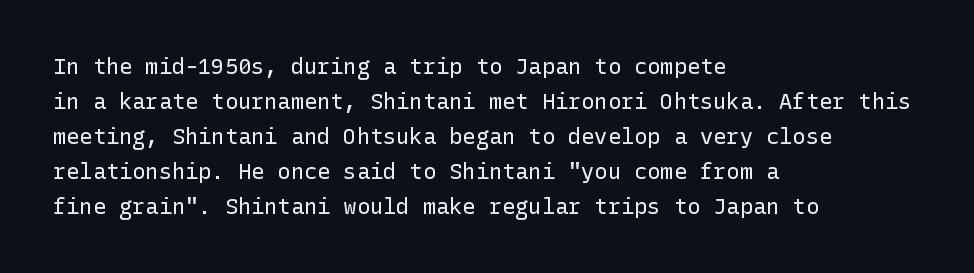
Every stem runs plumb, perpendicular to the baseline. Ink coverage per letter is moderate at most. Does extra space separate the letters? No, they use regular spacing. Line starts are locked; line ends wander. If you measured baseline to baseline, you'd find a middling distance.
